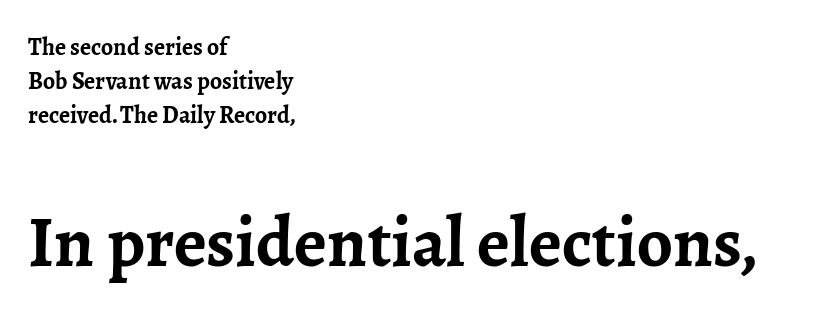
Q: Is the text bold? A: Yes.
Q: Is the text italic (slanted)? A: No, it is upright.
Q: Is the typeface a serif or a sans-serif typeface? A: Serif.
Q: Is the text underlined? A: No.
Q: How is the paragraph aligned? A: Left-aligned.
Q: Is the spacing between letters normal or unusually wide? A: Normal.
Q: Is the spacing between lines tight, normal or loose? A: Normal.
Q: Which block of text is set in a larger size, the first (top) or the second (bottom)? A: The second (bottom) one.
Q: Width (condensed, normal, or wide)? A: Normal.
Q: Stroke contrast? A: Low.
Q: x-height? A: Medium.
Q: Monospaced? A: No.
